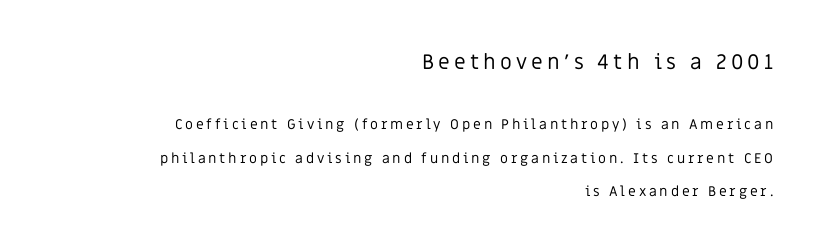
Q: Is the text bold? A: No.
Q: Is the text italic (slanted)? A: No, it is upright.
Q: Is the text underlined? A: No.
Q: How is the paragraph aligned? A: Right-aligned.
Q: Is the spacing between letters normal or unusually wide? A: Unusually wide.
Q: Is the spacing between lines tight, normal or loose? A: Loose.
Q: Which block of text is set in a larger size, the first (top) or the second (bottom)? A: The first (top) one.
